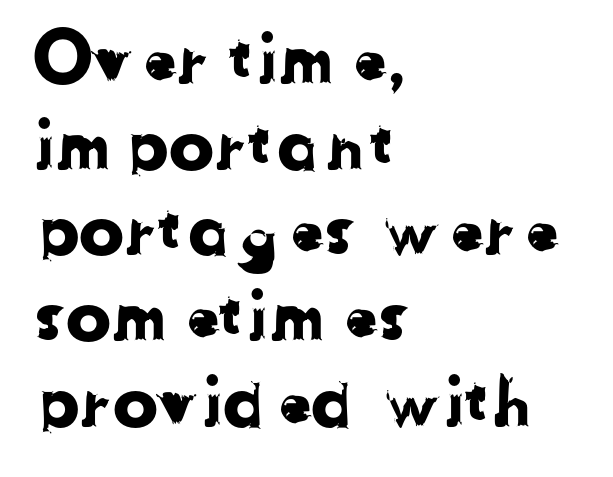
The image shows 68 px sans-serif type; set left-aligned, normal line spacing (1.26x), normal letter spacing, not underlined; low stroke contrast and a medium x-height.
